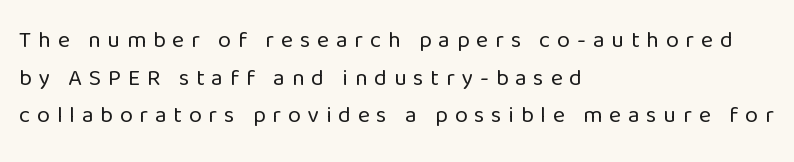
The axis of the letterforms is exactly vertical. You could only call the tracking loose — the letters float apart. The lines in this sample share a left origin and differ only in where they stop. On a weight scale, this lands at 450 or below. The space beneath each line is pristine and unruled.
